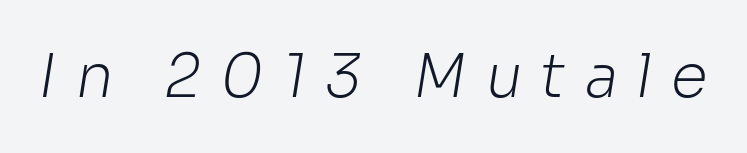
Q: Is the text bold? A: No.
Q: Is the typeface a serif or a sans-serif typeface? A: Sans-serif.
Q: Is the text underlined? A: No.
Q: Is the spacing between letters normal or unusually wide? A: Unusually wide.
Q: Width (condensed, normal, or wide)? A: Normal.
Q: Stroke contrast? A: Low.
Q: x-height? A: Medium.
Q: Monospaced? A: No.
